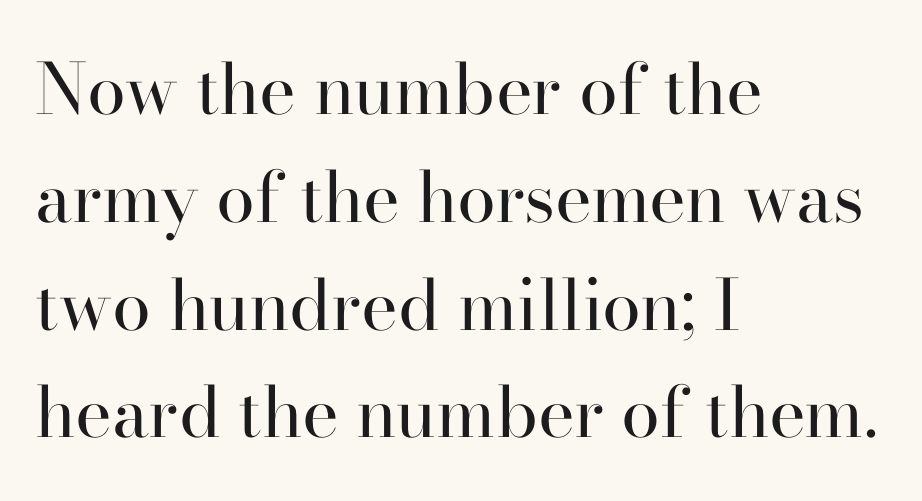
{"serif": "yes", "italic": "no", "bold": "no", "weight": "regular", "width": "normal", "stroke_contrast": "high", "x_height": "small", "monospaced": "no", "underline": "no", "align": "left", "line_spacing": "normal", "line_spacing_ratio": 1.54, "letter_spacing": "normal", "letter_spacing_em": 0.0, "glyph_px": 70}
